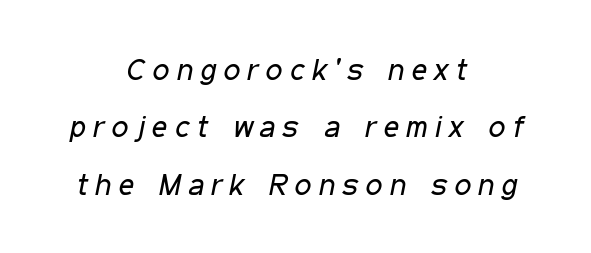
{"italic": "yes", "lean": "right", "slant_degrees": 11, "bold": "no", "weight": "regular", "width": "condensed", "stroke_contrast": "low", "x_height": "medium", "monospaced": "no", "underline": "no", "align": "center", "line_spacing": "loose", "line_spacing_ratio": 1.91, "letter_spacing": "wide", "letter_spacing_em": 0.25, "glyph_px": 30}
